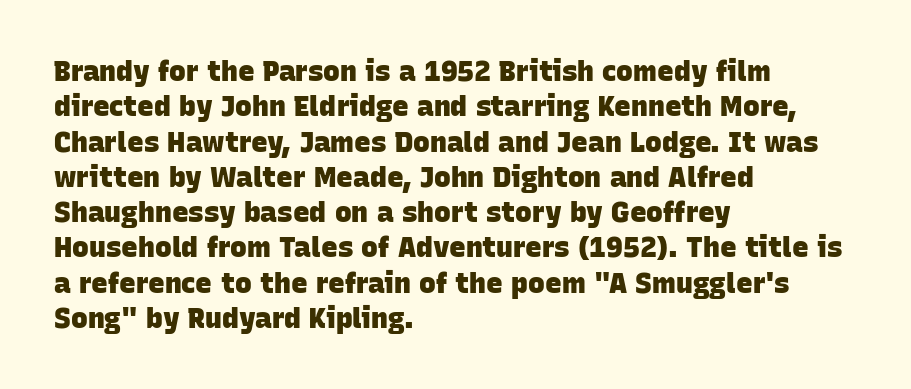
{"serif": "no", "bold": "yes", "weight": "heavy", "width": "normal", "stroke_contrast": "low", "x_height": "large", "monospaced": "no", "underline": "no", "align": "left", "line_spacing": "normal", "line_spacing_ratio": 1.26, "letter_spacing": "normal", "letter_spacing_em": 0.0, "glyph_px": 28}
